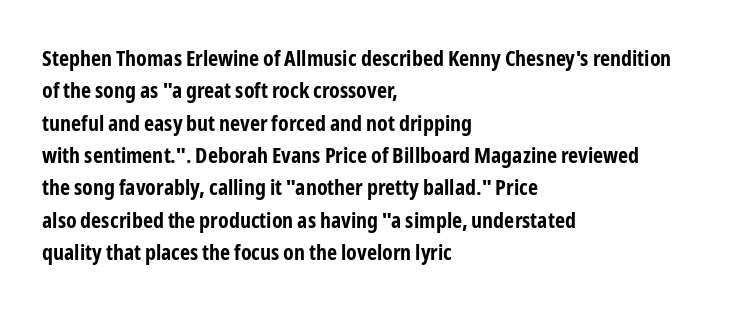
{"italic": "no", "bold": "yes", "underline": "no", "align": "left", "line_spacing": "normal", "line_spacing_ratio": 1.47, "letter_spacing": "normal", "letter_spacing_em": 0.0, "glyph_px": 22}
